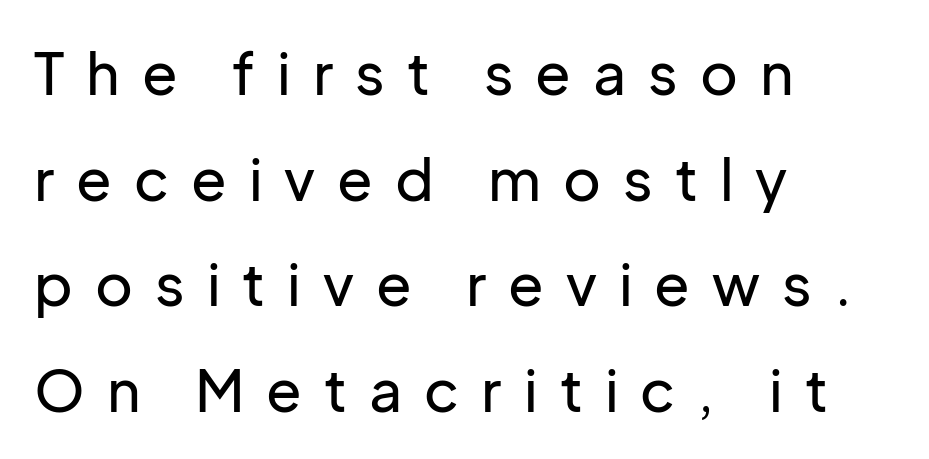
{"serif": "no", "italic": "no", "width": "normal", "stroke_contrast": "low", "x_height": "medium", "monospaced": "no", "underline": "no", "align": "left", "line_spacing_ratio": 1.82, "letter_spacing": "wide", "letter_spacing_em": 0.38, "glyph_px": 58}
